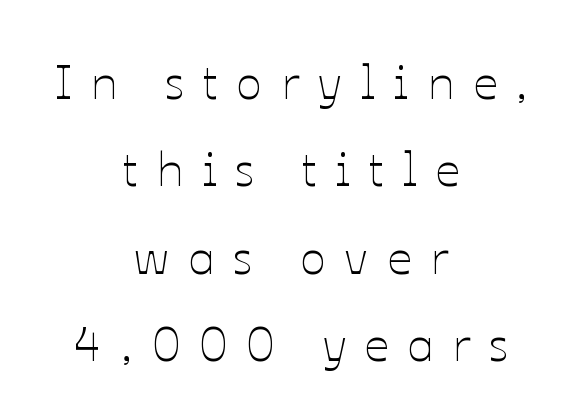
{"italic": "no", "bold": "no", "weight": "thin", "width": "normal", "stroke_contrast": "low", "x_height": "medium", "monospaced": "no", "underline": "no", "align": "center", "line_spacing_ratio": 1.82, "letter_spacing": "wide", "letter_spacing_em": 0.39, "glyph_px": 48}
